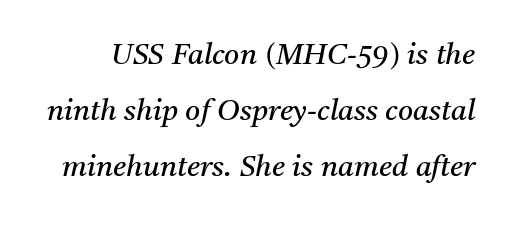
{"serif": "yes", "italic": "yes", "lean": "right", "slant_degrees": 11, "bold": "no", "weight": "regular", "width": "normal", "stroke_contrast": "medium", "x_height": "medium", "monospaced": "no", "underline": "no", "line_spacing": "loose", "line_spacing_ratio": 1.93, "letter_spacing": "normal", "letter_spacing_em": 0.0, "glyph_px": 29}
